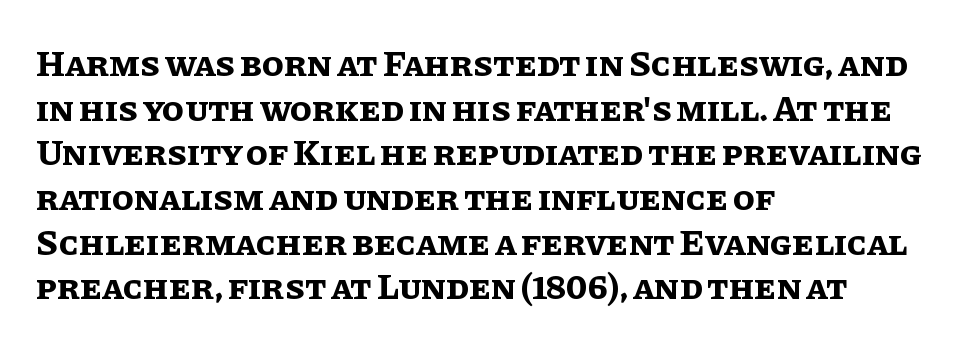
{"italic": "no", "bold": "yes", "weight": "bold", "width": "normal", "stroke_contrast": "low", "x_height": "large", "monospaced": "no", "underline": "no", "align": "left", "line_spacing_ratio": 1.24, "letter_spacing": "normal", "letter_spacing_em": 0.0, "glyph_px": 36}
